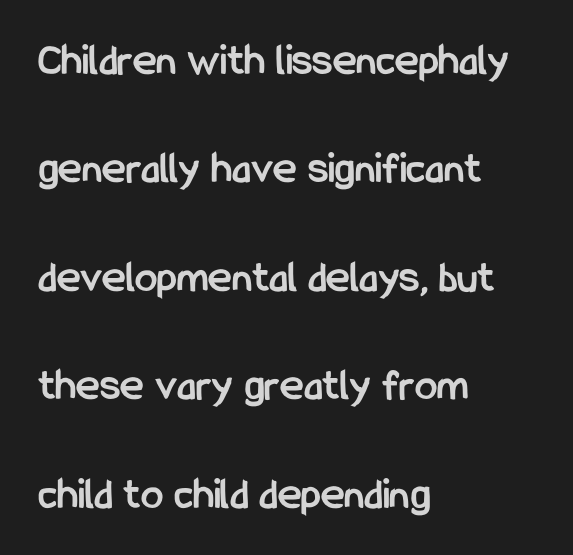
Q: Is the text bold? A: Yes.
Q: Is the text italic (slanted)? A: No, it is upright.
Q: Is the typeface a serif or a sans-serif typeface? A: Sans-serif.
Q: Is the text underlined? A: No.
Q: How is the paragraph aligned? A: Left-aligned.
Q: Is the spacing between letters normal or unusually wide? A: Normal.
Q: Is the spacing between lines tight, normal or loose? A: Loose.
Q: Width (condensed, normal, or wide)? A: Condensed.
Q: Stroke contrast? A: Low.
Q: x-height? A: Medium.
Q: Monospaced? A: No.
